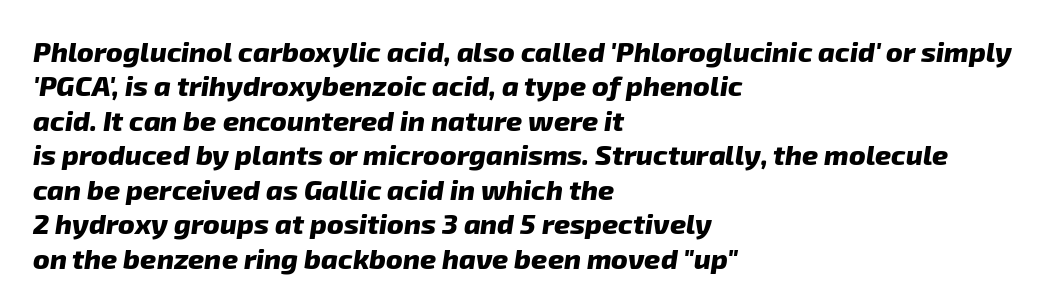
The lines are quadded left. The area under the type is left untouched. Nope, no serifs anywhere on these letters. Note the varied advance widths — an 'i' is clearly narrower than an 'm'.
